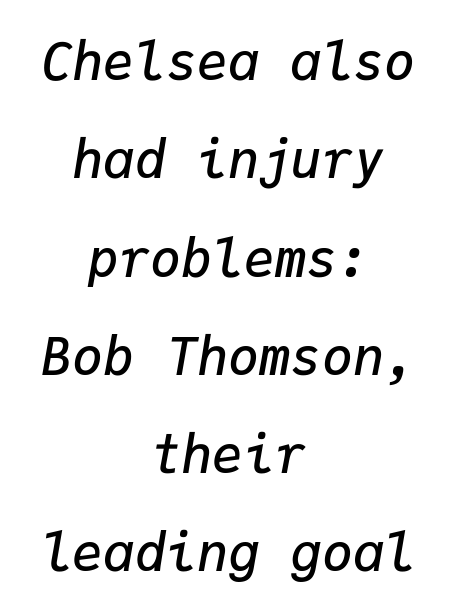
The image shows 52 px semibold type, italic (leaning right), monospaced; set centered, line spacing 1.89x, normal letter spacing, not underlined; low stroke contrast and a medium x-height.
